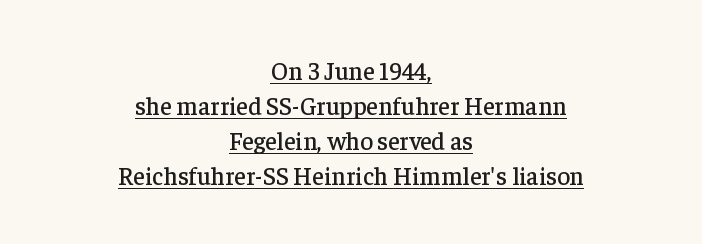
Q: Is the text italic (slanted)? A: No, it is upright.
Q: Is the text underlined? A: Yes.
Q: How is the paragraph aligned? A: Centered.
Q: Is the spacing between letters normal or unusually wide? A: Normal.
Q: Is the spacing between lines tight, normal or loose? A: Normal.
